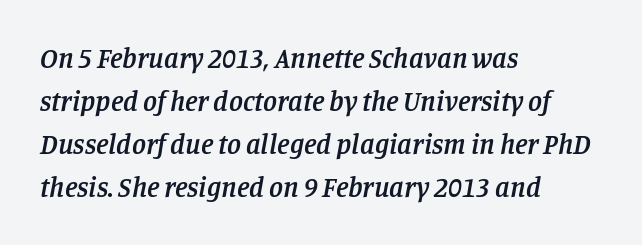
The line texture is even and compact thanks to regular tracking. The face used here is proportionally spaced, like ordinary book or web type. The zone under the glyphs is completely vacant. A typesetter would call this leading conventional body-copy spacing. The typeface chosen for these lines features serifs.
